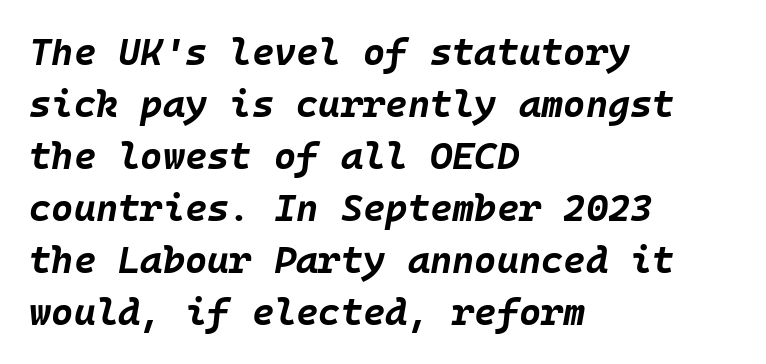
The image shows 38 px bold type, italic (leaning right); set left-aligned, normal line spacing (1.37x), normal letter spacing, not underlined; low stroke contrast and a large x-height.
